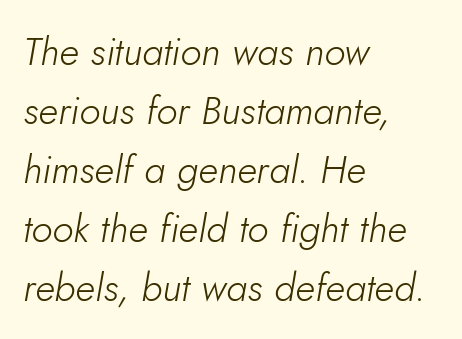
{"italic": "yes", "lean": "right", "slant_degrees": 10, "bold": "no", "weight": "light", "width": "normal", "stroke_contrast": "low", "x_height": "small", "monospaced": "no", "underline": "no", "align": "left", "line_spacing": "normal", "line_spacing_ratio": 1.51, "letter_spacing": "normal", "letter_spacing_em": 0.0, "glyph_px": 39}
